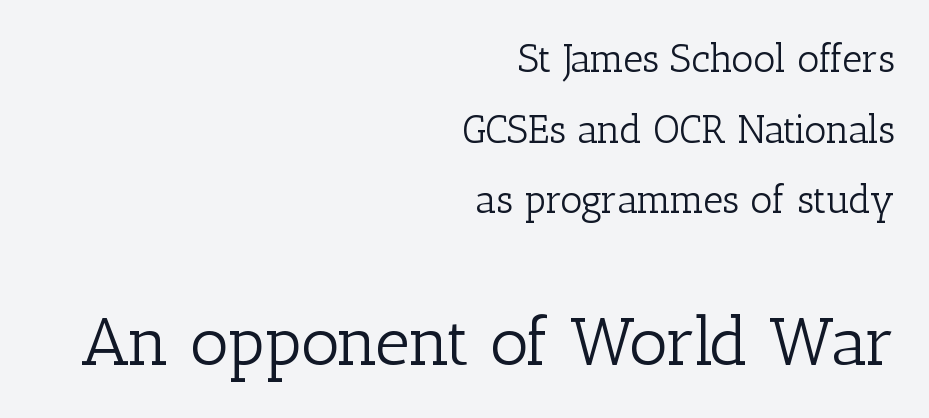
Q: Is the text bold? A: No.
Q: Is the text italic (slanted)? A: No, it is upright.
Q: Is the typeface a serif or a sans-serif typeface? A: Serif.
Q: Is the text underlined? A: No.
Q: How is the paragraph aligned? A: Right-aligned.
Q: Is the spacing between letters normal or unusually wide? A: Normal.
Q: Which block of text is set in a larger size, the first (top) or the second (bottom)? A: The second (bottom) one.
Q: Width (condensed, normal, or wide)? A: Normal.
Q: Stroke contrast? A: Low.
Q: x-height? A: Medium.
Q: Monospaced? A: No.
